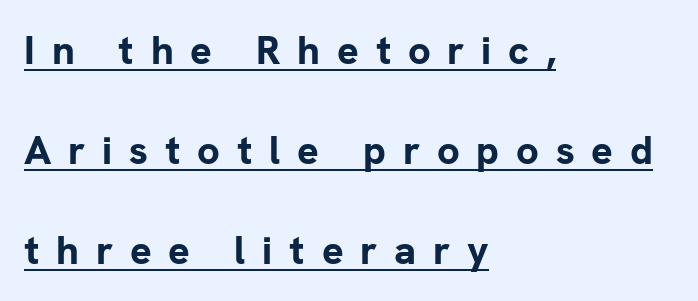
The image shows 40 px bold sans-serif type, upright; set left-aligned, loose line spacing (2.5x), unusually wide letter spacing (+0.42 em), underlined; low stroke contrast and a medium x-height.
